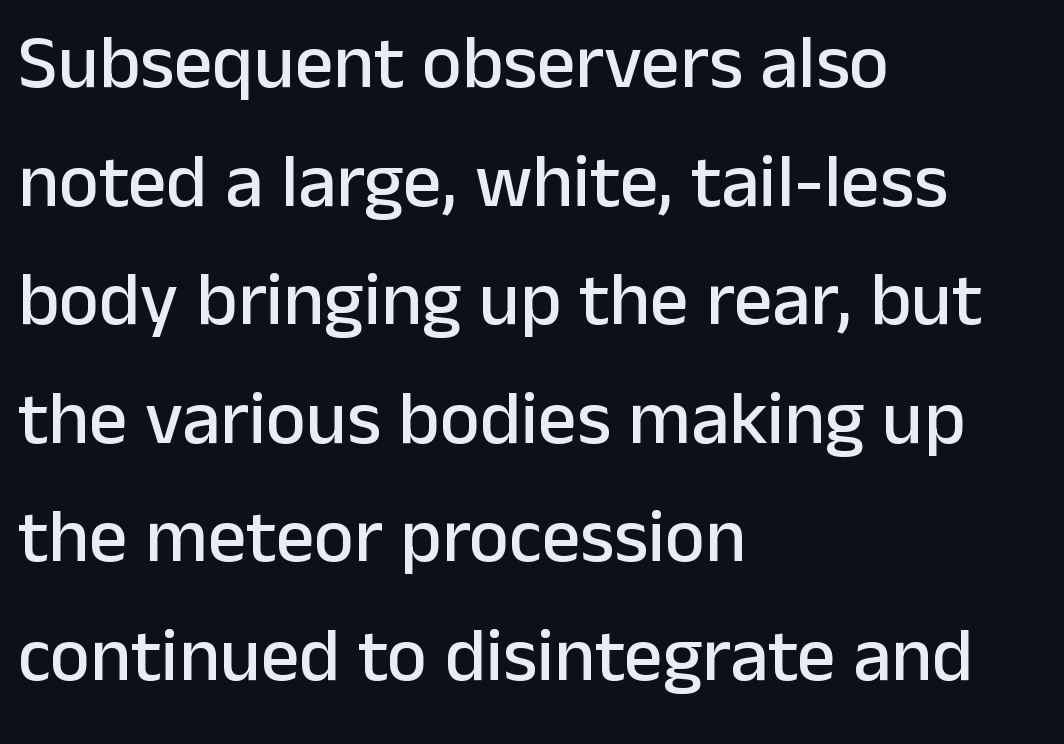
Q: Is the text italic (slanted)? A: No, it is upright.
Q: Is the typeface a serif or a sans-serif typeface? A: Sans-serif.
Q: Is the text underlined? A: No.
Q: How is the paragraph aligned? A: Left-aligned.
Q: Is the spacing between letters normal or unusually wide? A: Normal.
Q: Is the spacing between lines tight, normal or loose? A: Normal.
Q: Width (condensed, normal, or wide)? A: Normal.
Q: Stroke contrast? A: Low.
Q: x-height? A: Medium.
Q: Monospaced? A: No.
